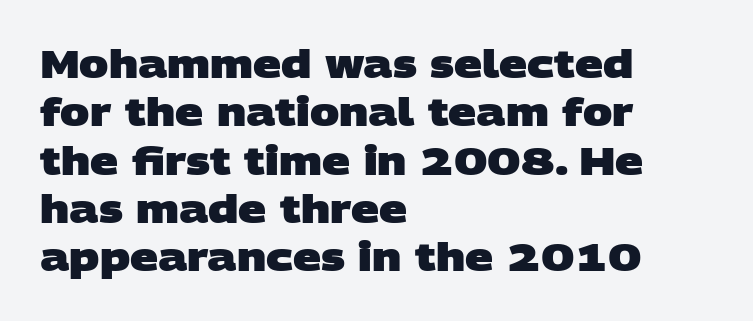
The image shows 39 px heavy, wide sans-serif type; set left-aligned, line spacing 1.24x, normal letter spacing, not underlined; low stroke contrast and a large x-height.
